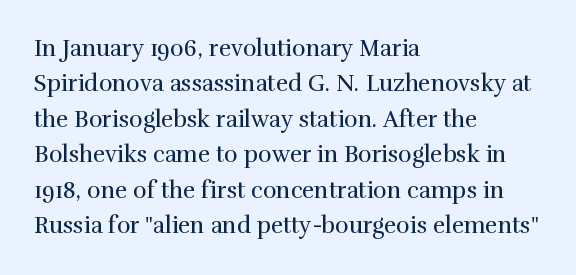
{"italic": "no", "bold": "no", "underline": "no", "align": "left", "line_spacing": "normal", "line_spacing_ratio": 1.54, "letter_spacing": "normal", "letter_spacing_em": 0.0, "glyph_px": 23}
